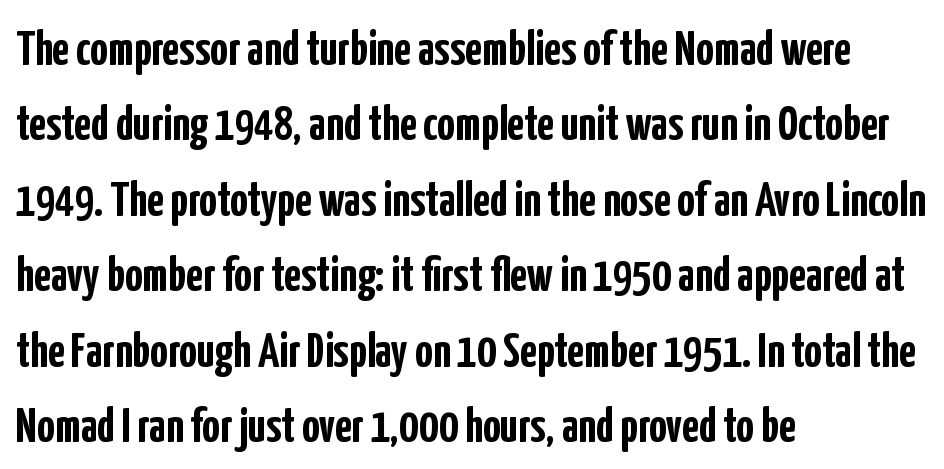
{"serif": "no", "italic": "no", "bold": "yes", "weight": "semibold", "width": "condensed", "stroke_contrast": "low", "x_height": "medium", "monospaced": "no", "underline": "no", "align": "left", "line_spacing": "normal", "line_spacing_ratio": 1.54, "letter_spacing": "normal", "letter_spacing_em": 0.0, "glyph_px": 49}
